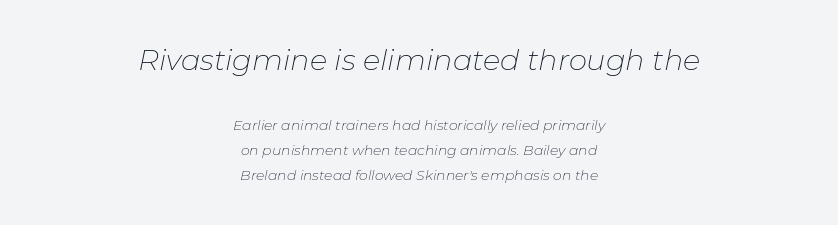
Q: Is the text bold? A: No.
Q: Is the text italic (slanted)? A: Yes, it leans right by about 11 degrees.
Q: Is the text underlined? A: No.
Q: How is the paragraph aligned? A: Centered.
Q: Is the spacing between letters normal or unusually wide? A: Normal.
Q: Which block of text is set in a larger size, the first (top) or the second (bottom)? A: The first (top) one.
Q: Width (condensed, normal, or wide)? A: Normal.
Q: Stroke contrast? A: Low.
Q: x-height? A: Medium.
Q: Monospaced? A: No.
